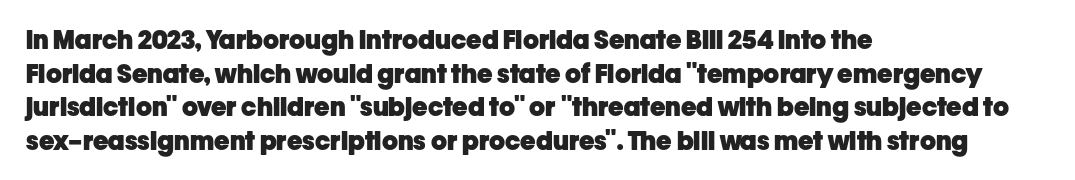
The image shows 26 px bold type, upright; set left-aligned, normal line spacing (1.29x), normal letter spacing, not underlined.
